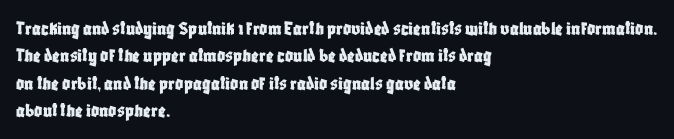
The specimen omits any rule beneath the text block's lines. The face used here is rendered with its standard letterfit. Posture: straight, roman, zero tilt. A student would call this left alignment; a typographer would say flush left, rag right. If you measured baseline to baseline, you'd find a middling distance.
